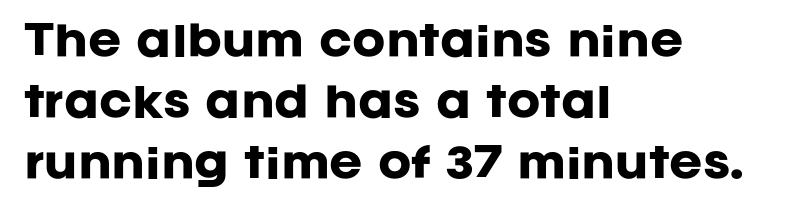
The image shows 40 px heavy sans-serif type, upright; set left-aligned, normal line spacing (1.52x), normal letter spacing, not underlined; low stroke contrast and a large x-height.
